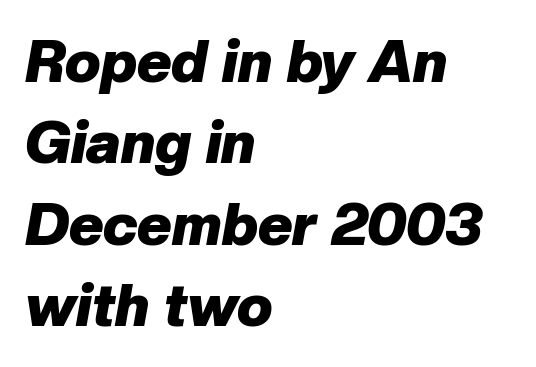
{"italic": "yes", "lean": "right", "slant_degrees": 10, "bold": "yes", "weight": "heavy", "width": "normal", "stroke_contrast": "low", "x_height": "medium", "monospaced": "no", "underline": "no", "align": "left", "line_spacing": "normal", "line_spacing_ratio": 1.38, "letter_spacing": "normal", "letter_spacing_em": 0.0, "glyph_px": 59}
